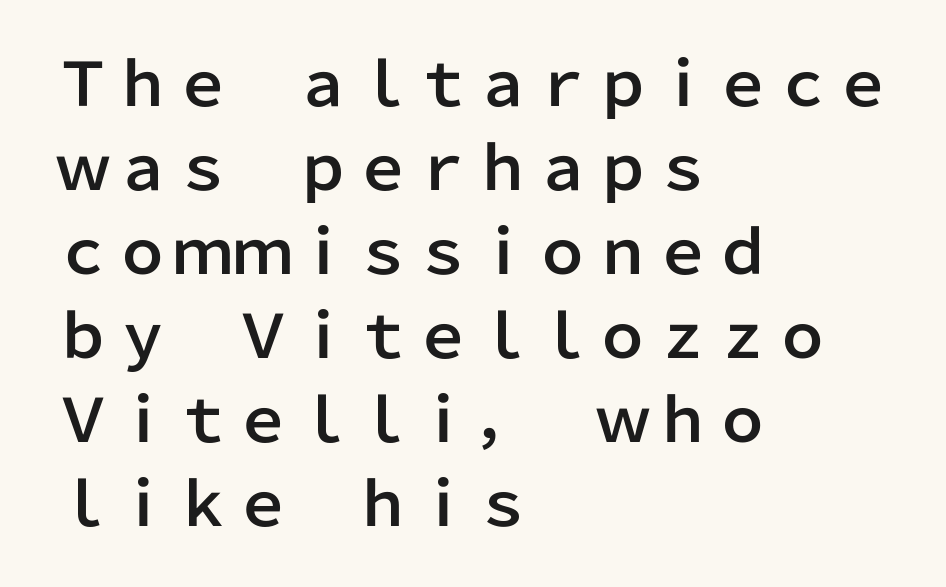
The image shows 60 px sans-serif type, upright; set left-aligned, normal line spacing (1.4x), normal letter spacing, not underlined; low stroke contrast and a medium x-height.
